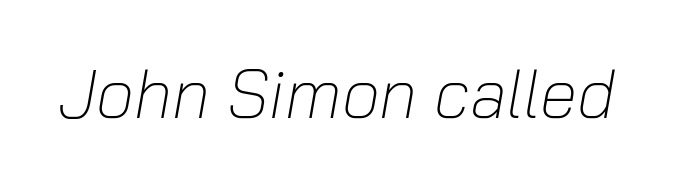
Q: Is the text bold? A: No.
Q: Is the text italic (slanted)? A: Yes, it leans right by about 10 degrees.
Q: Is the text underlined? A: No.
Q: Is the spacing between letters normal or unusually wide? A: Normal.
Q: Width (condensed, normal, or wide)? A: Normal.
Q: Stroke contrast? A: Low.
Q: x-height? A: Medium.
Q: Monospaced? A: No.
